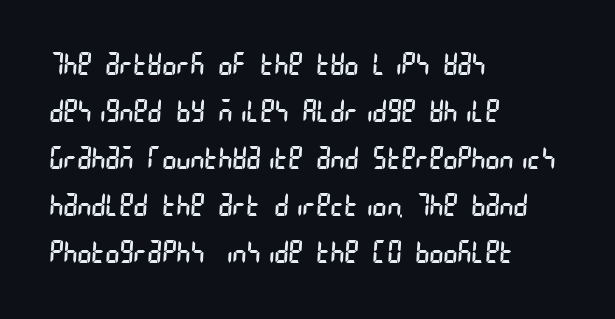
Q: Is the text bold? A: No.
Q: Is the typeface a serif or a sans-serif typeface? A: Sans-serif.
Q: Is the text underlined? A: No.
Q: How is the paragraph aligned? A: Left-aligned.
Q: Is the spacing between letters normal or unusually wide? A: Normal.
Q: Is the spacing between lines tight, normal or loose? A: Normal.
Q: Width (condensed, normal, or wide)? A: Condensed.
Q: Stroke contrast? A: Low.
Q: x-height? A: Large.
